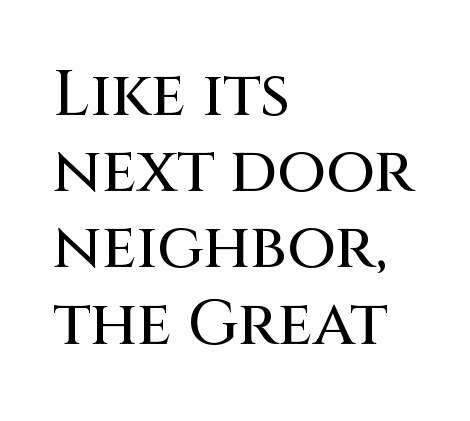
The rendering anchors every line to the left-hand side. The passage shown is not underscored anywhere. Do the characters align in a grid? No, the font is proportional. Look at the bottom of the vertical strokes: they stop flat, with no serifs. No italicization has been applied; the sample stays upright.
